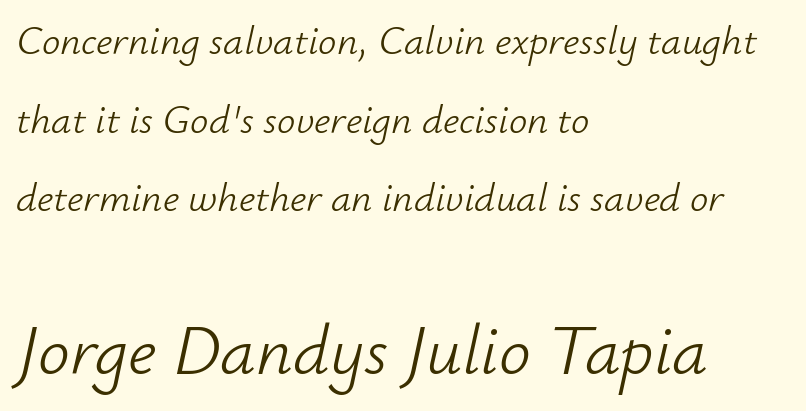
The image shows 71 px light type, italic (leaning right); set left-aligned, loose line spacing (1.92x), normal letter spacing, not underlined; the second (bottom) block is 1.73x larger; low stroke contrast and a small x-height.
